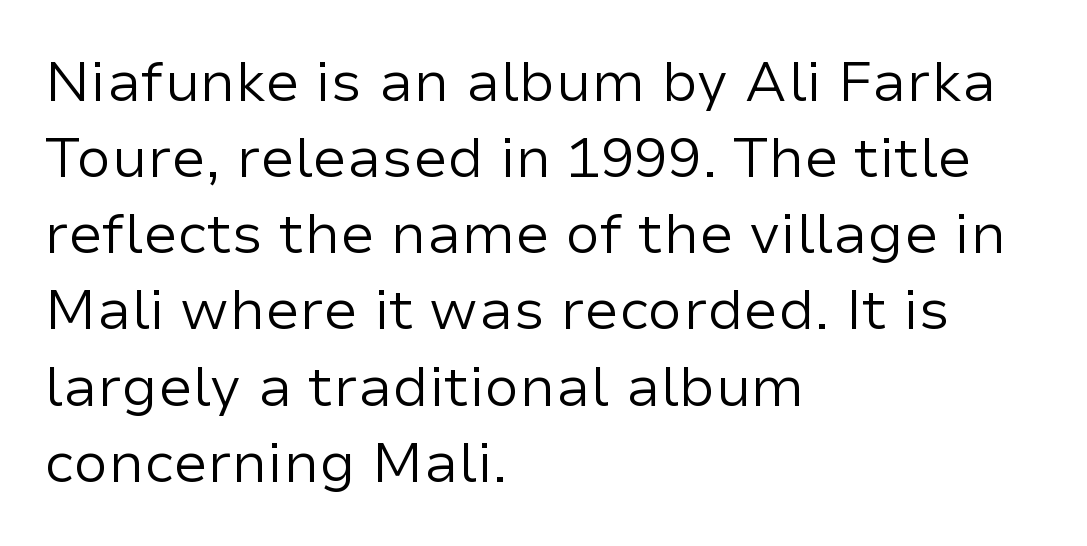
{"serif": "no", "italic": "no", "bold": "no", "weight": "regular", "width": "normal", "stroke_contrast": "low", "x_height": "medium", "monospaced": "no", "underline": "no", "align": "left", "line_spacing": "normal", "line_spacing_ratio": 1.36, "letter_spacing": "normal", "letter_spacing_em": 0.0, "glyph_px": 56}
